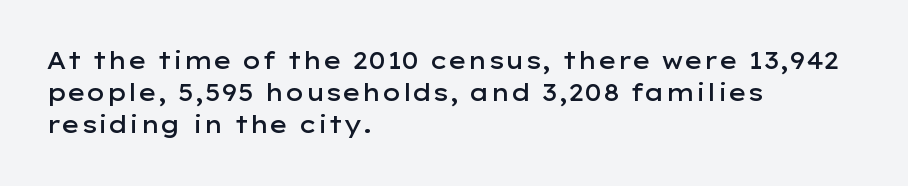
The image shows 23 px text type, upright; set left-aligned, normal line spacing (1.4x), normal letter spacing, not underlined.
